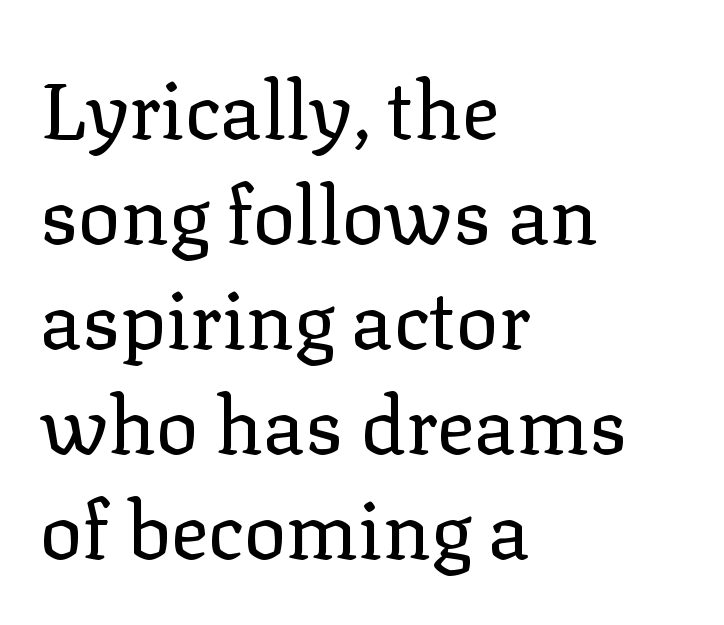
Unlike a clean sans, this face finishes its strokes with serifs. Honestly, the row spacing looks completely unremarkable. Does the copy run flush right? No — it runs flush left. Heaviness? Minimal to ordinary, like unemphasized prose.
